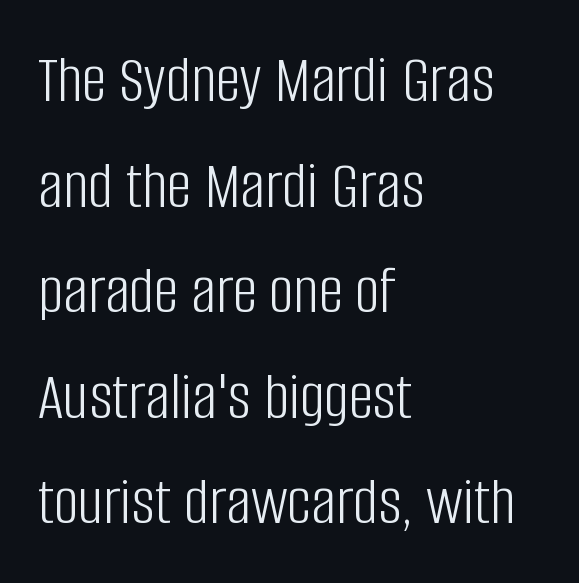
{"serif": "no", "italic": "no", "bold": "no", "weight": "light", "width": "condensed", "stroke_contrast": "low", "x_height": "large", "monospaced": "no", "underline": "no", "align": "left", "line_spacing": "normal", "line_spacing_ratio": 1.53, "letter_spacing": "normal", "letter_spacing_em": 0.0, "glyph_px": 69}
